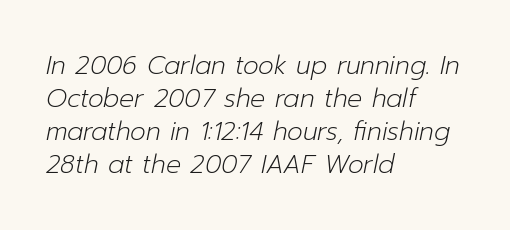
Q: Is the text bold? A: No.
Q: Is the text italic (slanted)? A: Yes, it leans right by about 12 degrees.
Q: Is the text underlined? A: No.
Q: How is the paragraph aligned? A: Left-aligned.
Q: Is the spacing between letters normal or unusually wide? A: Normal.
Q: Is the spacing between lines tight, normal or loose? A: Normal.
